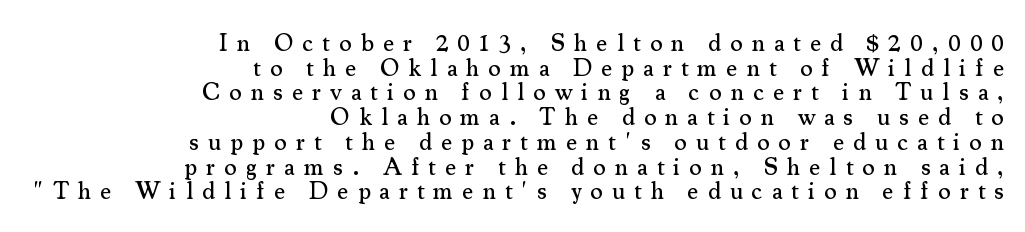
Cramped leading. Caption: multi-line text, flush right, ragged left. Spacing between characters has been opened up far beyond the box default. The words here are not underlined. Style check: upright.
